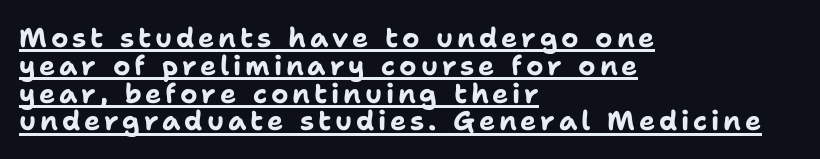
{"italic": "no", "bold": "yes", "underline": "yes", "align": "left", "line_spacing": "tight", "line_spacing_ratio": 1.03, "glyph_px": 27}
